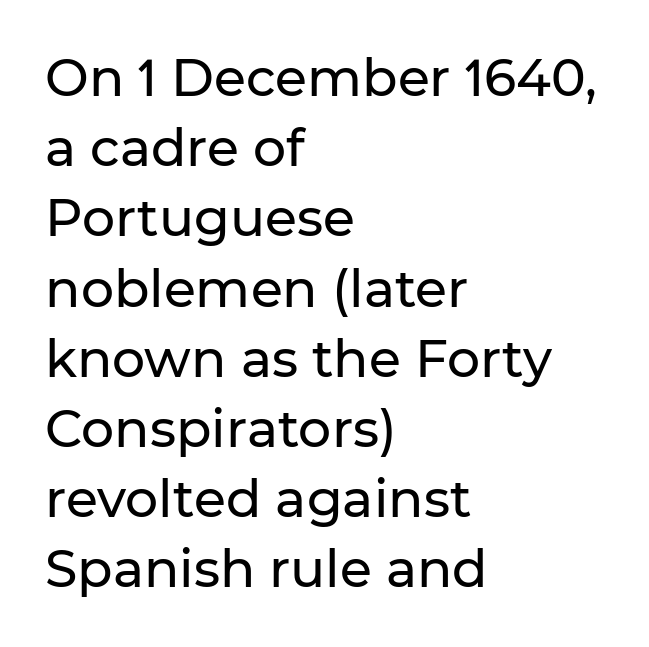
Q: Is the text italic (slanted)? A: No, it is upright.
Q: Is the typeface a serif or a sans-serif typeface? A: Sans-serif.
Q: Is the text underlined? A: No.
Q: How is the paragraph aligned? A: Left-aligned.
Q: Is the spacing between letters normal or unusually wide? A: Normal.
Q: Is the spacing between lines tight, normal or loose? A: Normal.
Q: Width (condensed, normal, or wide)? A: Normal.
Q: Stroke contrast? A: Low.
Q: x-height? A: Medium.
Q: Monospaced? A: No.
